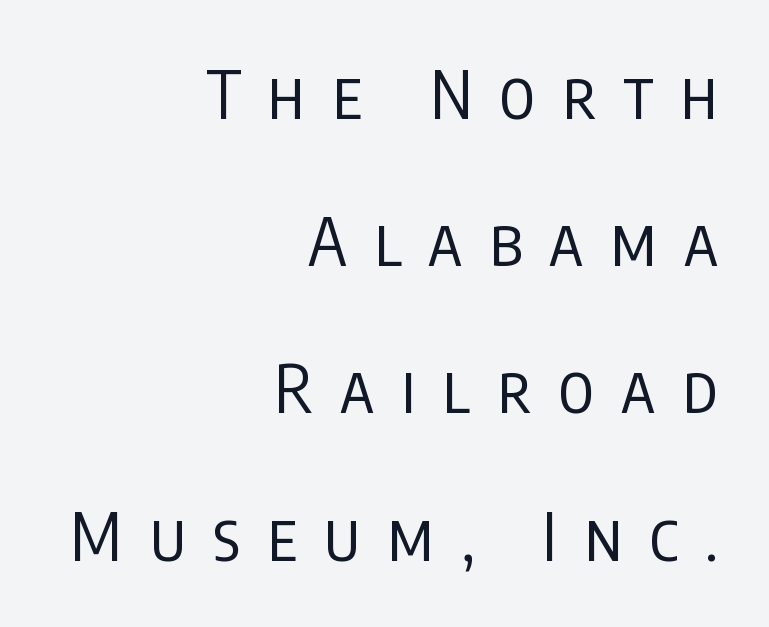
Notice the wide empty band between every row — that's loose leading. Examine the stroke ends and you'll find no serifs. Each row of text sits above clean, open space. The weight would be labelled regular, book, light, or lighter still. Spacing between characters has been opened up far beyond the box default.
